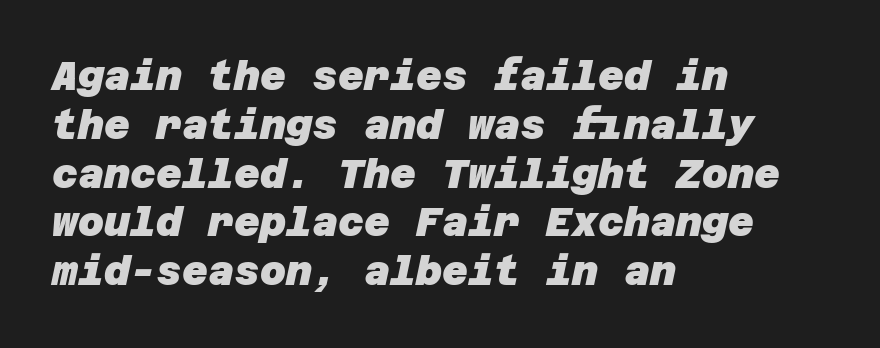
Q: Is the text bold? A: Yes.
Q: Is the typeface a serif or a sans-serif typeface? A: Sans-serif.
Q: Is the text underlined? A: No.
Q: How is the paragraph aligned? A: Left-aligned.
Q: Is the spacing between letters normal or unusually wide? A: Normal.
Q: Width (condensed, normal, or wide)? A: Normal.
Q: Stroke contrast? A: Low.
Q: x-height? A: Large.
